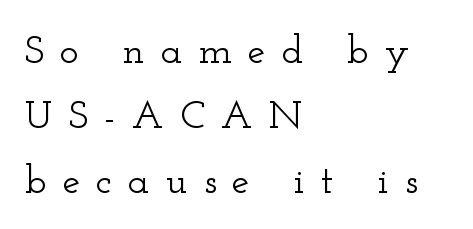
Q: Is the text italic (slanted)? A: No, it is upright.
Q: Is the typeface a serif or a sans-serif typeface? A: Serif.
Q: Is the text underlined? A: No.
Q: How is the paragraph aligned? A: Left-aligned.
Q: Is the spacing between letters normal or unusually wide? A: Unusually wide.
Q: Is the spacing between lines tight, normal or loose? A: Normal.
Q: Width (condensed, normal, or wide)? A: Wide.
Q: Stroke contrast? A: Low.
Q: x-height? A: Small.
Q: Monospaced? A: No.
